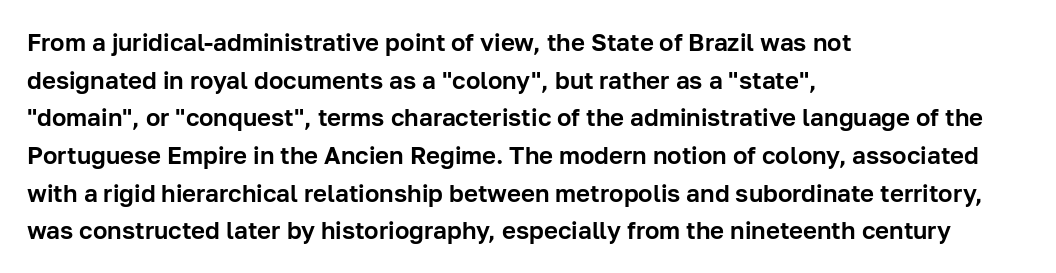
Students, observe: this is what conventionally led text looks like. When letters stand straight like this, we call the style roman or upright. Horizontally, the lines are justified to the leading edge only. The type is set solid horizontally, with unmodified tracking. The baseline area is clear.
